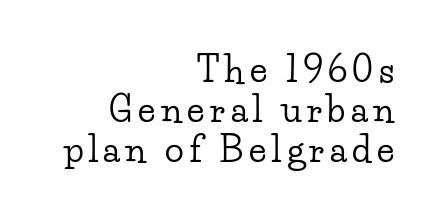
Note the varied advance widths — an 'i' is clearly narrower than an 'm'. The typeface chosen for these lines features serifs. The vertical gap from one line to the next is small. A flush-right, rag-left setting is used for this passage.
